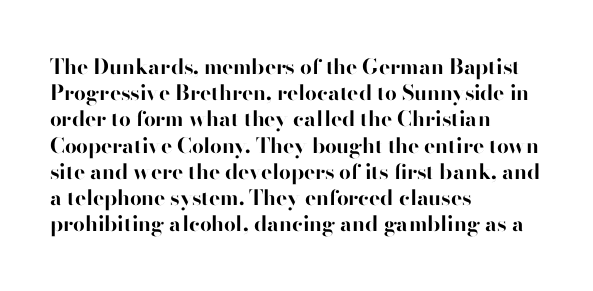
{"italic": "no", "bold": "yes", "underline": "no", "align": "left", "line_spacing": "normal", "line_spacing_ratio": 1.25, "letter_spacing": "normal", "letter_spacing_em": 0.0, "glyph_px": 21}
